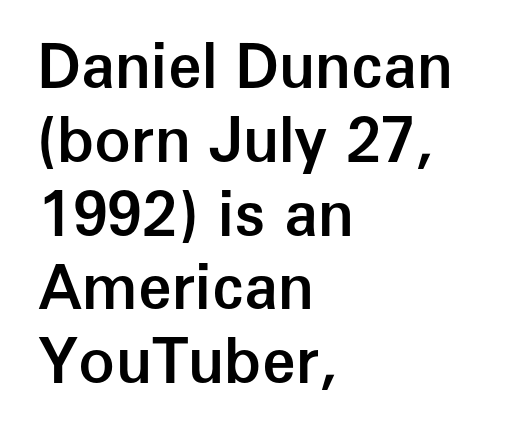
The image shows 61 px semibold sans-serif type, upright; set left-aligned, line spacing 1.21x, normal letter spacing, not underlined; low stroke contrast and a medium x-height.
